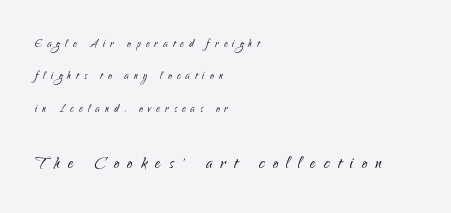
{"bold": "no", "underline": "no", "align": "left", "line_spacing": "loose", "line_spacing_ratio": 2.31, "letter_spacing": "wide", "letter_spacing_em": 0.38, "larger_block": "second", "size_ratio": 1.57, "glyph_px": 22}
